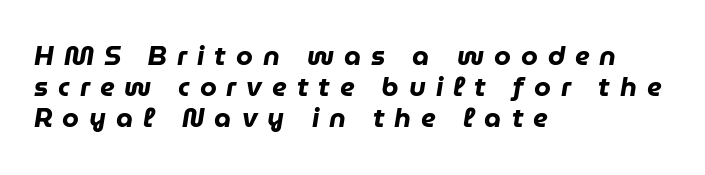
{"italic": "yes", "lean": "right", "slant_degrees": 9, "bold": "yes", "underline": "no", "align": "left", "line_spacing": "tight", "line_spacing_ratio": 1.15, "letter_spacing": "wide", "letter_spacing_em": 0.37, "glyph_px": 27}
